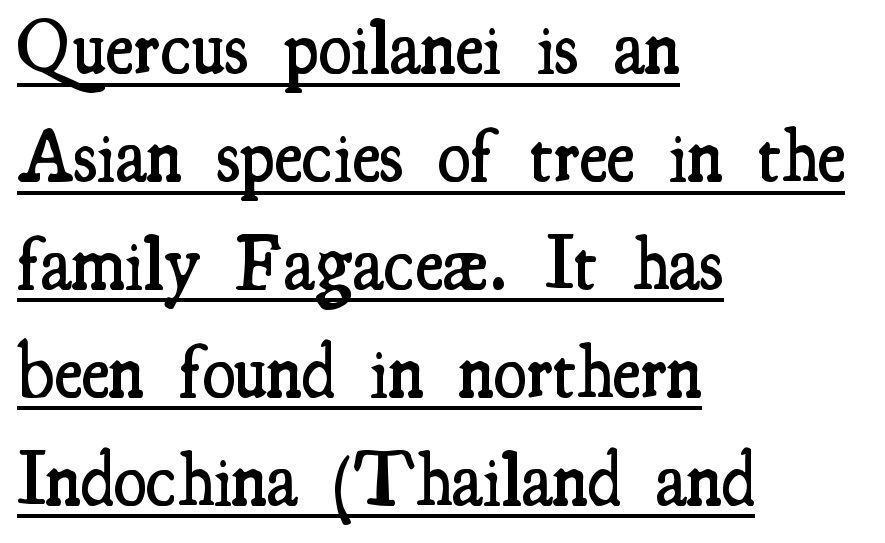
The image shows 76 px semibold, condensed serif type, upright; set left-aligned, normal line spacing (1.42x), normal letter spacing, underlined; medium stroke contrast and a small x-height.
